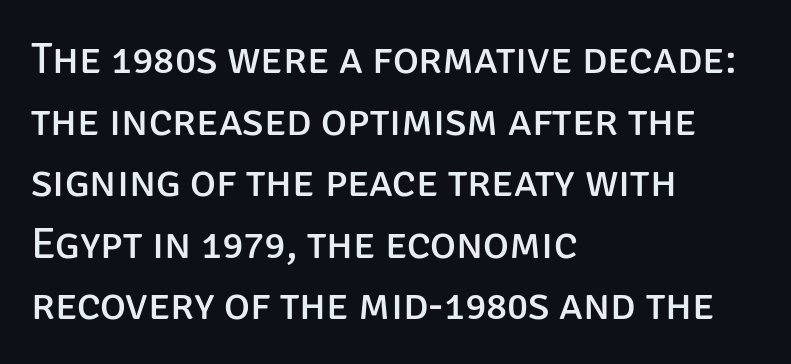
Q: Is the text bold? A: No.
Q: Is the text italic (slanted)? A: No, it is upright.
Q: Is the typeface a serif or a sans-serif typeface? A: Sans-serif.
Q: Is the text underlined? A: No.
Q: How is the paragraph aligned? A: Left-aligned.
Q: Is the spacing between letters normal or unusually wide? A: Normal.
Q: Is the spacing between lines tight, normal or loose? A: Normal.
Q: Width (condensed, normal, or wide)? A: Normal.
Q: Stroke contrast? A: Low.
Q: x-height? A: Large.
Q: Monospaced? A: No.
